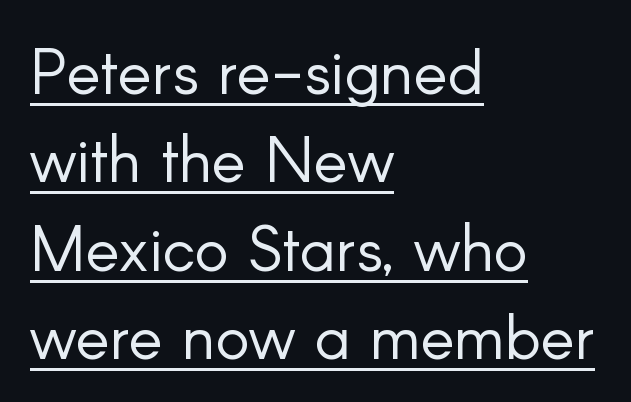
Q: Is the text bold? A: No.
Q: Is the text italic (slanted)? A: No, it is upright.
Q: Is the typeface a serif or a sans-serif typeface? A: Sans-serif.
Q: Is the text underlined? A: Yes.
Q: How is the paragraph aligned? A: Left-aligned.
Q: Is the spacing between letters normal or unusually wide? A: Normal.
Q: Is the spacing between lines tight, normal or loose? A: Normal.
Q: Width (condensed, normal, or wide)? A: Normal.
Q: Stroke contrast? A: Low.
Q: x-height? A: Small.
Q: Monospaced? A: No.
